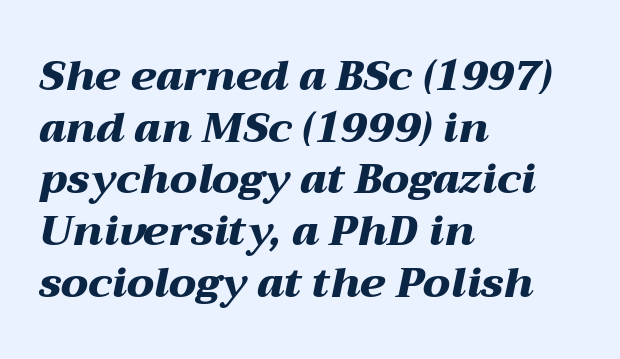
Yep, that's italic — everything's leaning. Which margin do the lines hug? The left one — the right edge is uneven. This sample has the flowing, uneven cadence of proportional lettering. Does extra space separate the letters? No, they use regular spacing.
